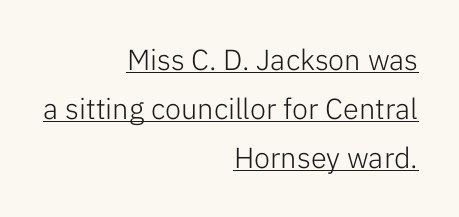
Is the stroke heavy? The answer is a plain regular-or-lighter. How would I describe the line gaps? Plain and ordinary. Does extra space separate the letters? No, they use regular spacing. The rendered words wear a rule along their underside. Type style note: lacks serifs. Is the block centered? No — it sits flush against the right margin.
